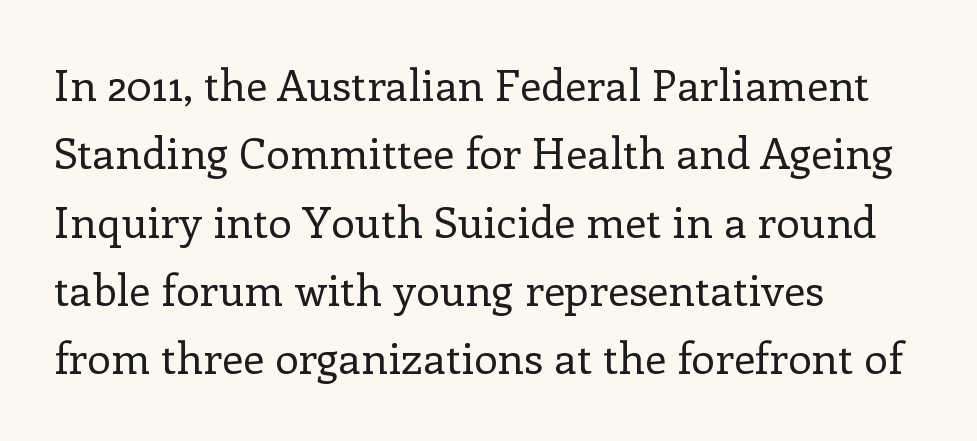
Q: Is the text bold? A: No.
Q: Is the text italic (slanted)? A: No, it is upright.
Q: Is the typeface a serif or a sans-serif typeface? A: Serif.
Q: Is the text underlined? A: No.
Q: How is the paragraph aligned? A: Left-aligned.
Q: Is the spacing between letters normal or unusually wide? A: Normal.
Q: Is the spacing between lines tight, normal or loose? A: Normal.
Q: Width (condensed, normal, or wide)? A: Normal.
Q: Stroke contrast? A: Low.
Q: x-height? A: Medium.
Q: Monospaced? A: No.
